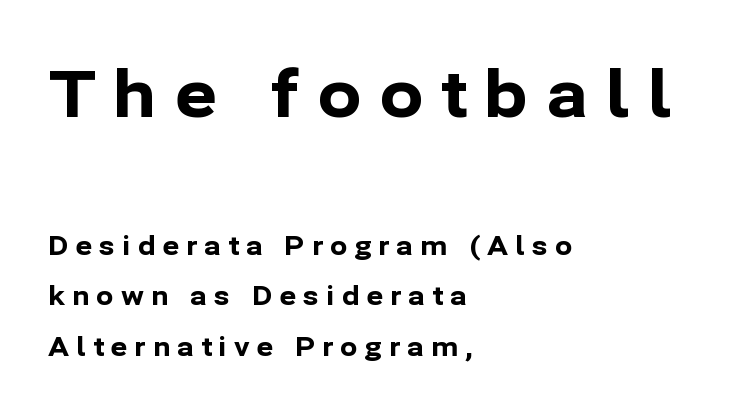
Q: Is the text bold? A: Yes.
Q: Is the text italic (slanted)? A: No, it is upright.
Q: Is the typeface a serif or a sans-serif typeface? A: Sans-serif.
Q: Is the text underlined? A: No.
Q: How is the paragraph aligned? A: Left-aligned.
Q: Is the spacing between letters normal or unusually wide? A: Unusually wide.
Q: Is the spacing between lines tight, normal or loose? A: Loose.
Q: Which block of text is set in a larger size, the first (top) or the second (bottom)? A: The first (top) one.
Q: Width (condensed, normal, or wide)? A: Normal.
Q: Stroke contrast? A: Low.
Q: x-height? A: Medium.
Q: Monospaced? A: No.
